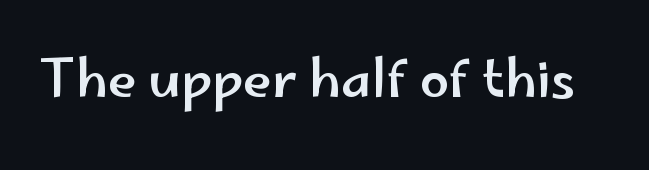
The typeface chosen for these lines omits serifs. Tracking here is standard; glyphs follow each other at the usual distance. Designer's note — italics off, roman on. Looks like regular typesetting: each glyph gets only the width it needs. The string is rendered with underlining switched off.
